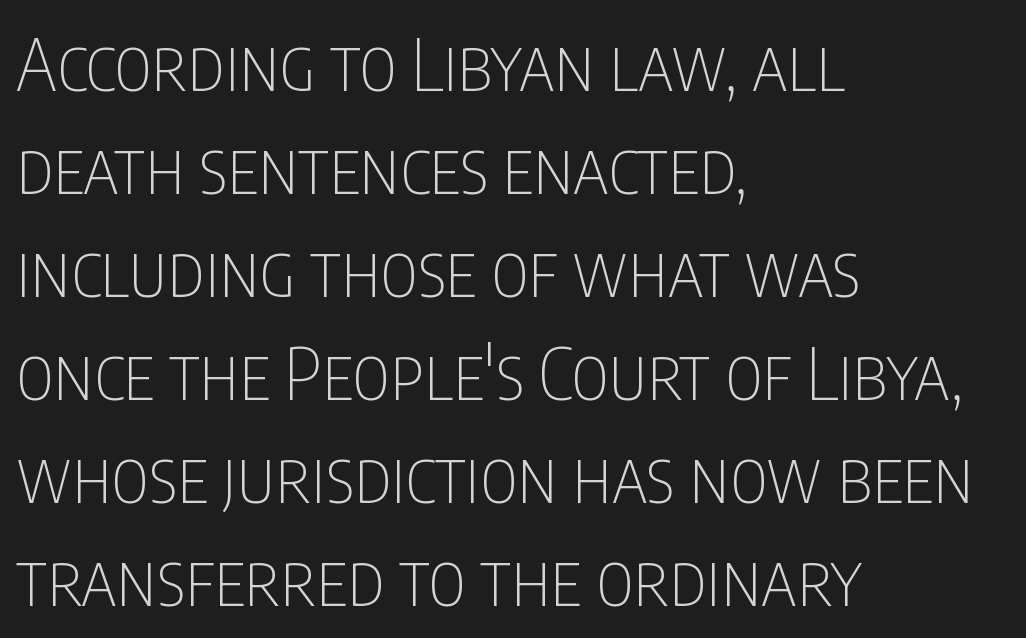
Q: Is the text bold? A: No.
Q: Is the text italic (slanted)? A: No, it is upright.
Q: Is the typeface a serif or a sans-serif typeface? A: Sans-serif.
Q: Is the text underlined? A: No.
Q: How is the paragraph aligned? A: Left-aligned.
Q: Is the spacing between letters normal or unusually wide? A: Normal.
Q: Is the spacing between lines tight, normal or loose? A: Normal.
Q: Width (condensed, normal, or wide)? A: Condensed.
Q: Stroke contrast? A: Low.
Q: x-height? A: Large.
Q: Monospaced? A: No.
